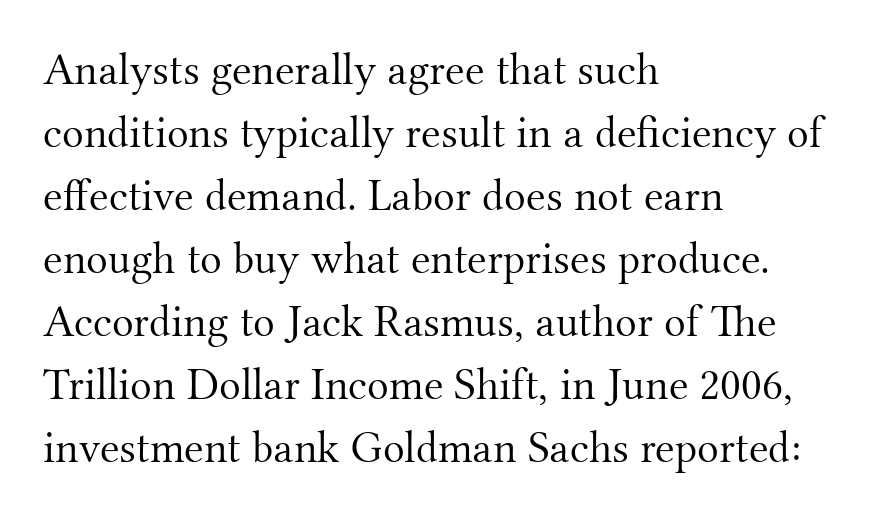
{"serif": "yes", "italic": "no", "bold": "no", "weight": "light", "width": "normal", "stroke_contrast": "medium", "x_height": "small", "monospaced": "no", "underline": "no", "align": "left", "line_spacing": "normal", "line_spacing_ratio": 1.4, "letter_spacing": "normal", "letter_spacing_em": 0.0, "glyph_px": 45}
